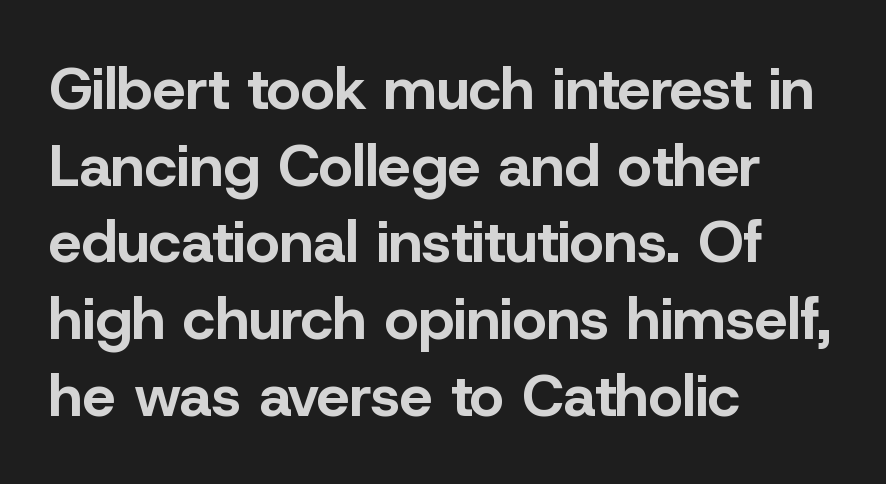
No italicization has been applied; the sample stays upright. Students, observe: this is what conventionally led text looks like. Horizontally, the lines are justified to the leading edge only. You can tell from the bare stems that sans-serif type was used. Think of a printed novel: that variable character pitch is what you see here. The zone under the glyphs is completely vacant.
